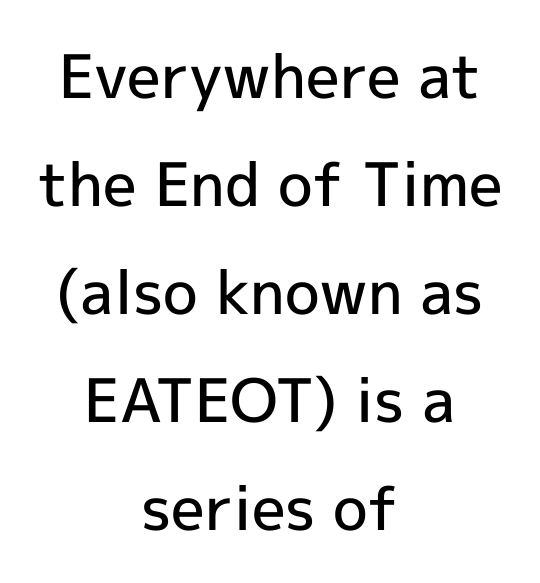
{"serif": "no", "italic": "no", "bold": "semi", "weight": "semibold", "width": "normal", "x_height": "medium", "monospaced": "no", "underline": "no", "align": "center", "line_spacing_ratio": 1.8, "letter_spacing": "normal", "letter_spacing_em": 0.0, "glyph_px": 60}
